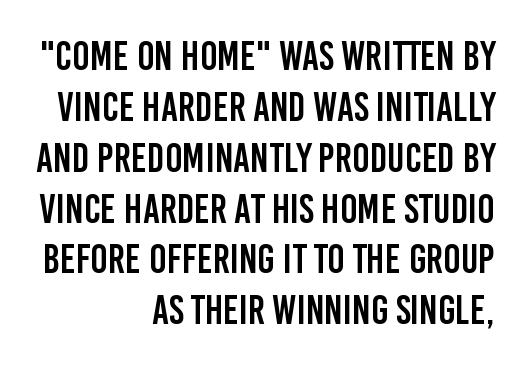
Descender tails drop into unmarked territory. Do the characters align in a grid? No, the font is proportional. Typeset ragged left — the right edge is the straight one. This sample uses plain, unmodified letter spacing. Italic: no, the glyphs are upright roman.
